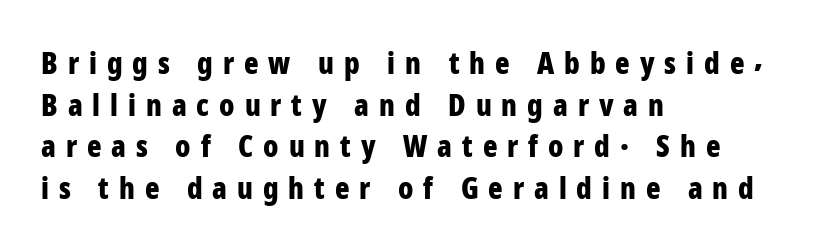
Posture: straight, roman, zero tilt. Think of a printed novel: that variable character pitch is what you see here. The text block is weighted toward the left margin, trailing off unevenly rightward. Heavy, bold letterforms. The leading is moderate, giving the passage an even texture. Look at the tracking — it's clearly loosened, letters drifting apart.
